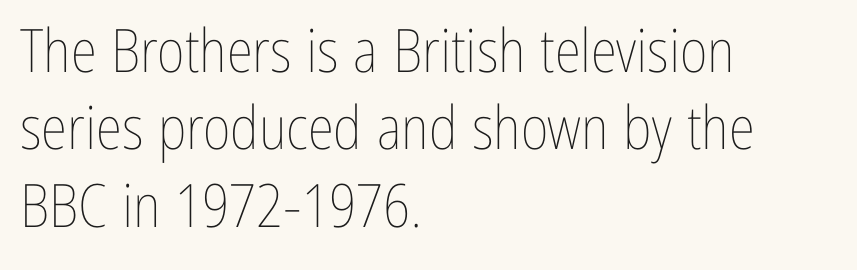
Q: Is the text bold? A: No.
Q: Is the text italic (slanted)? A: No, it is upright.
Q: Is the text underlined? A: No.
Q: How is the paragraph aligned? A: Left-aligned.
Q: Is the spacing between letters normal or unusually wide? A: Normal.
Q: Is the spacing between lines tight, normal or loose? A: Normal.
Q: Width (condensed, normal, or wide)? A: Condensed.
Q: Stroke contrast? A: Low.
Q: x-height? A: Medium.
Q: Monospaced? A: No.
